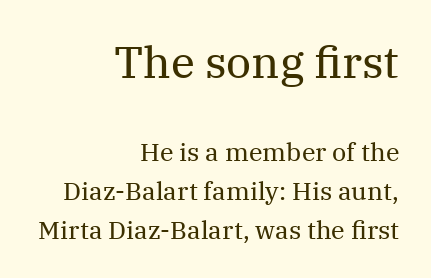
The image shows 44 px regular-weight serif type, upright; set right-aligned, normal line spacing (1.55x), normal letter spacing, not underlined; the first (top) block is 1.76x larger; medium stroke contrast and a medium x-height.
